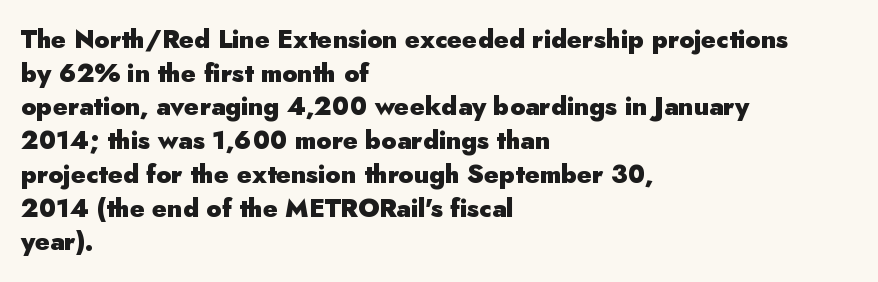
Students, note that the glyphs here touch the page at normal intervals. Chunky letters — that's bold for sure. Descenders are the only things crossing below the line. Notice how the passage keeps a crisp vertical edge on the left only.
